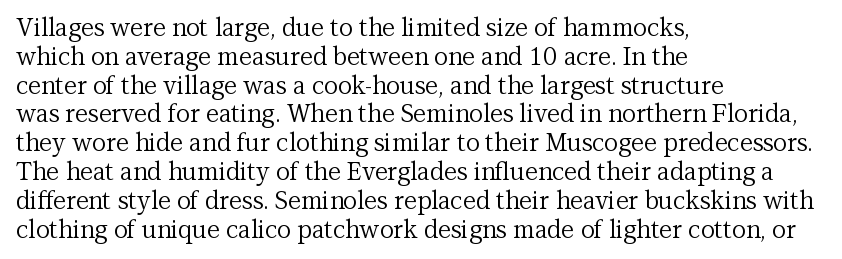
{"italic": "no", "bold": "no", "underline": "no", "align": "left", "line_spacing_ratio": 1.2, "letter_spacing": "normal", "letter_spacing_em": 0.0, "glyph_px": 24}
